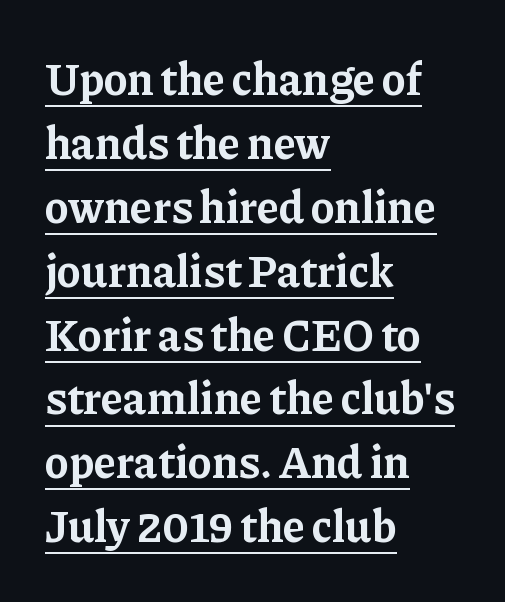
Q: Is the text bold? A: Yes.
Q: Is the text italic (slanted)? A: No, it is upright.
Q: Is the typeface a serif or a sans-serif typeface? A: Serif.
Q: Is the text underlined? A: Yes.
Q: How is the paragraph aligned? A: Left-aligned.
Q: Is the spacing between letters normal or unusually wide? A: Normal.
Q: Is the spacing between lines tight, normal or loose? A: Normal.
Q: Width (condensed, normal, or wide)? A: Normal.
Q: Stroke contrast? A: Low.
Q: x-height? A: Medium.
Q: Monospaced? A: No.
